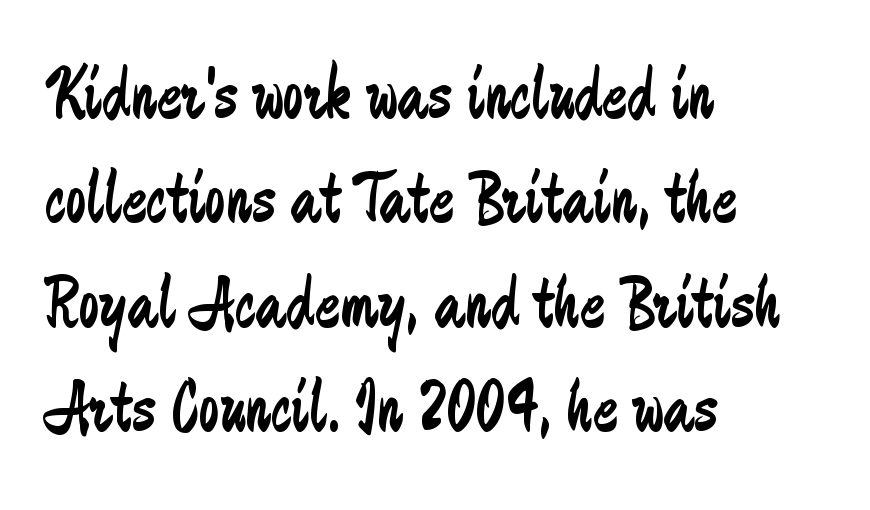
{"serif": "no", "bold": "no", "weight": "regular", "width": "condensed", "stroke_contrast": "low", "x_height": "small", "monospaced": "no", "underline": "no", "align": "left", "line_spacing": "normal", "line_spacing_ratio": 1.41, "letter_spacing": "normal", "letter_spacing_em": 0.0, "glyph_px": 74}
